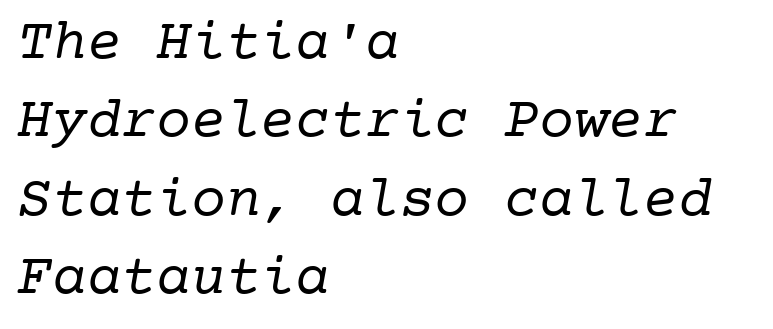
The image shows 58 px regular-weight serif type, monospaced; set left-aligned, normal line spacing (1.35x), normal letter spacing, not underlined; low stroke contrast and a medium x-height.
